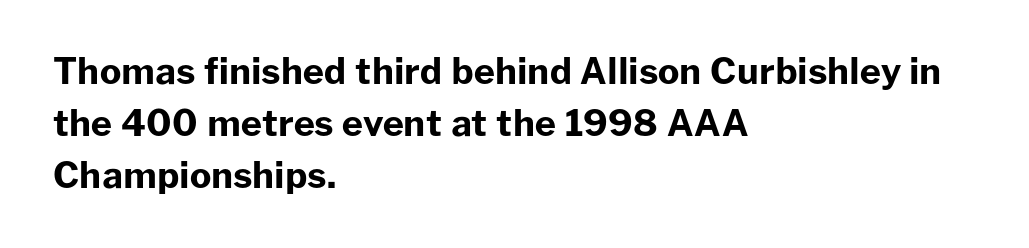
Does the weight exceed regular? Yes, all the way to bold. You could not count columns in this text — the font is proportionally spaced. A roman cut, with each character standing at attention. In terms of letterform style, serifs are entirely absent. A classic flush-left, rag-right setting is used for this passage. Underlining? Definitely not there.
